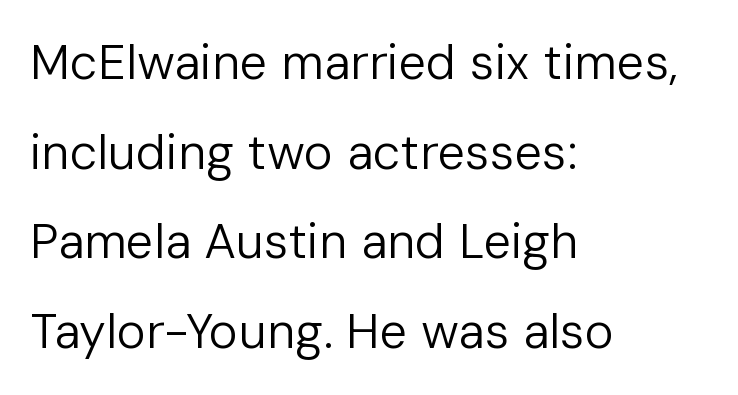
{"serif": "no", "italic": "no", "bold": "no", "weight": "regular", "width": "normal", "stroke_contrast": "low", "x_height": "medium", "monospaced": "no", "underline": "no", "align": "left", "line_spacing_ratio": 1.83, "letter_spacing": "normal", "letter_spacing_em": 0.0, "glyph_px": 49}
